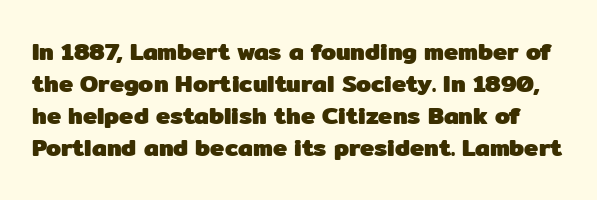
Q: Is the text bold? A: Yes.
Q: Is the text italic (slanted)? A: No, it is upright.
Q: Is the text underlined? A: No.
Q: Is the spacing between letters normal or unusually wide? A: Normal.
Q: Is the spacing between lines tight, normal or loose? A: Normal.
